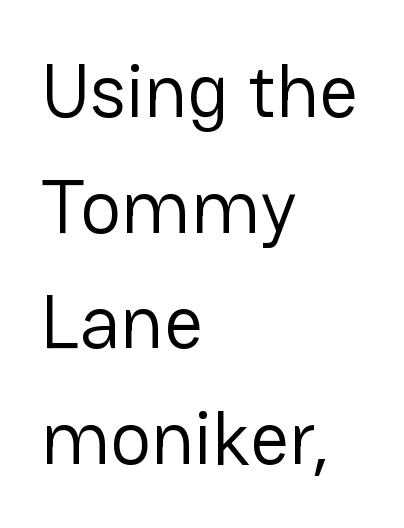
{"serif": "no", "italic": "no", "bold": "no", "weight": "regular", "width": "normal", "stroke_contrast": "low", "x_height": "medium", "monospaced": "no", "underline": "no", "align": "left", "line_spacing": "normal", "line_spacing_ratio": 1.52, "letter_spacing": "normal", "letter_spacing_em": 0.0, "glyph_px": 76}
